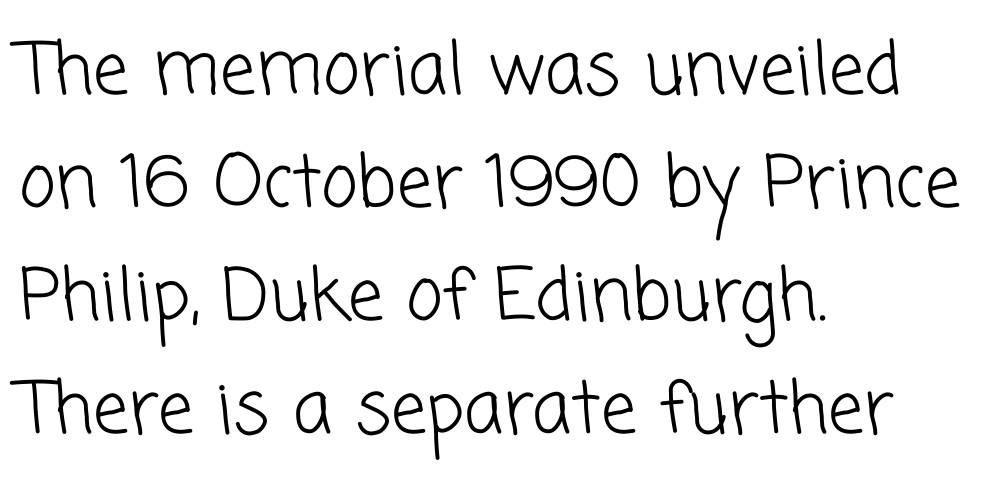
{"serif": "no", "bold": "no", "weight": "light", "width": "normal", "stroke_contrast": "low", "x_height": "medium", "monospaced": "no", "underline": "no", "align": "left", "line_spacing": "normal", "line_spacing_ratio": 1.59, "letter_spacing": "normal", "letter_spacing_em": 0.0, "glyph_px": 71}
